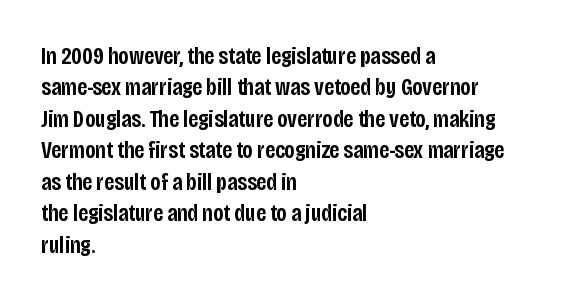
{"italic": "no", "bold": "semi", "underline": "no", "align": "left", "line_spacing": "normal", "line_spacing_ratio": 1.31, "letter_spacing": "normal", "letter_spacing_em": 0.0, "glyph_px": 24}
